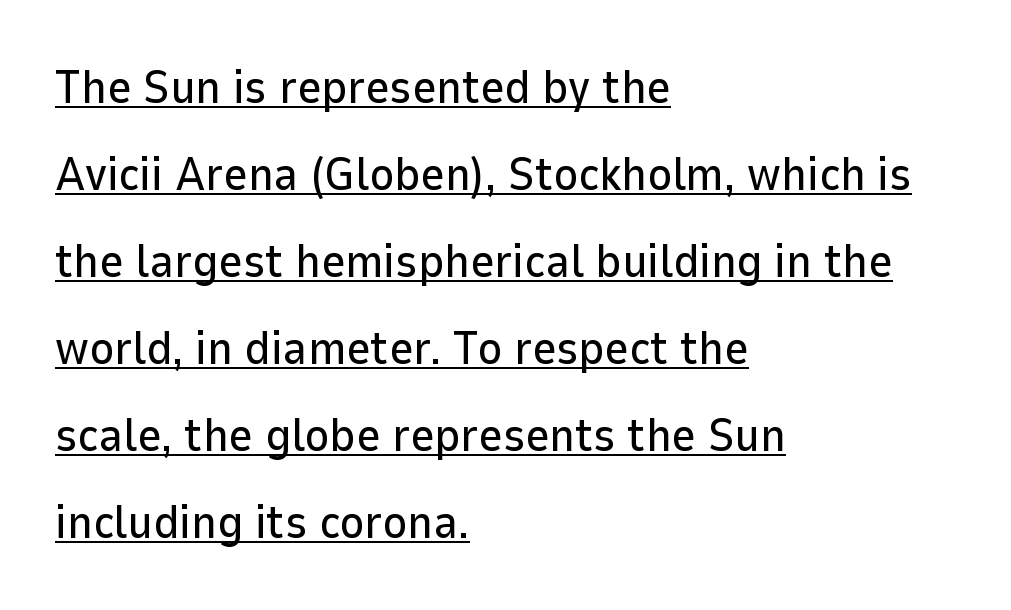
Q: Is the text italic (slanted)? A: No, it is upright.
Q: Is the typeface a serif or a sans-serif typeface? A: Sans-serif.
Q: Is the text underlined? A: Yes.
Q: How is the paragraph aligned? A: Left-aligned.
Q: Is the spacing between letters normal or unusually wide? A: Normal.
Q: Width (condensed, normal, or wide)? A: Normal.
Q: Stroke contrast? A: Low.
Q: x-height? A: Medium.
Q: Monospaced? A: No.
